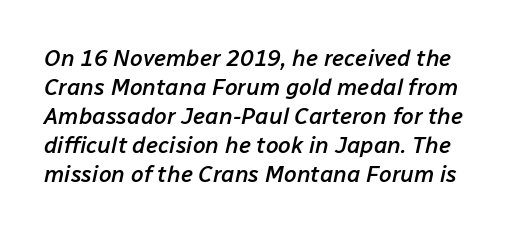
The rows are spaced the way most documents space them. Honestly, there is no underline to notice here at all. Every character sits at an angle, as italics do. Characters follow at the spacing the type designer built in. In terms of weight, the rendering is demibold, just under bold.
